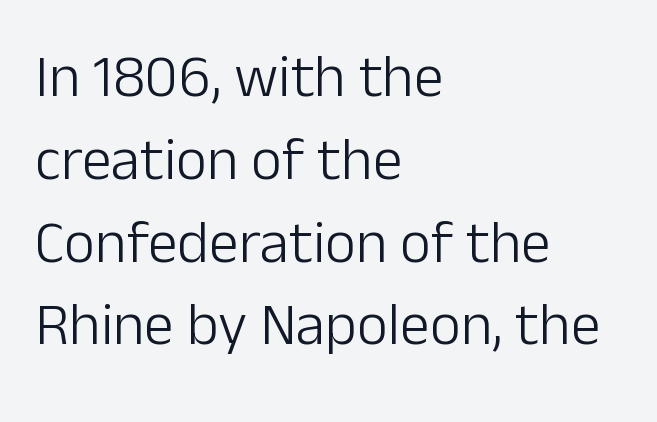
The image shows 60 px light sans-serif type, upright; set left-aligned, normal line spacing (1.38x), normal letter spacing, not underlined; low stroke contrast and a medium x-height.
